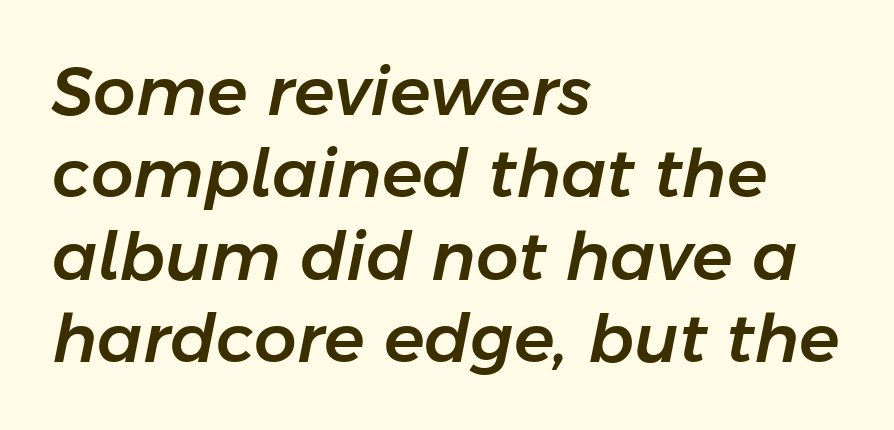
The rendering keeps characters at their native spacing. The area under the type is left untouched. Quick note: italic. Note the varied advance widths — an 'i' is clearly narrower than an 'm'. Does the copy run flush right? No — it runs flush left.
